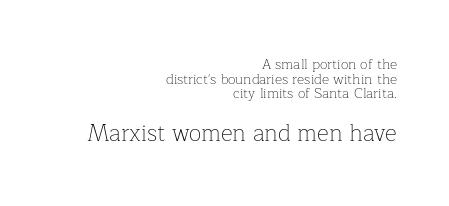
{"italic": "no", "bold": "no", "underline": "no", "align": "right", "line_spacing": "tight", "line_spacing_ratio": 1.04, "letter_spacing": "normal", "letter_spacing_em": 0.0, "larger_block": "second", "size_ratio": 1.64, "glyph_px": 23}
